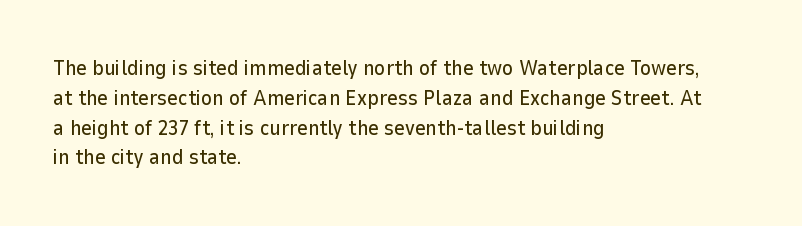
{"italic": "no", "underline": "no", "align": "left", "line_spacing": "normal", "line_spacing_ratio": 1.42, "letter_spacing": "normal", "letter_spacing_em": 0.0, "glyph_px": 21}
